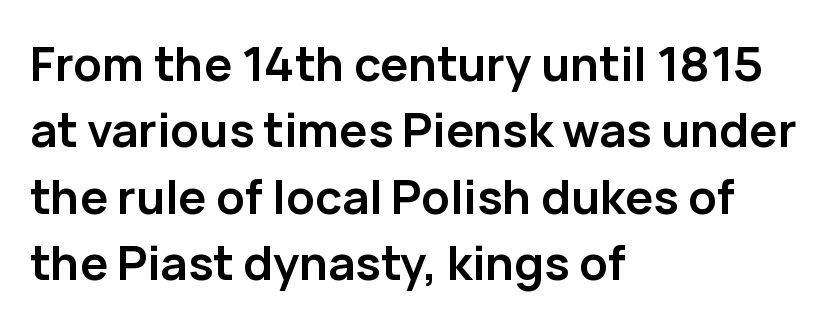
{"serif": "no", "italic": "no", "bold": "yes", "weight": "semibold", "width": "normal", "stroke_contrast": "low", "x_height": "medium", "monospaced": "no", "underline": "no", "align": "left", "line_spacing": "normal", "line_spacing_ratio": 1.41, "letter_spacing": "normal", "letter_spacing_em": 0.0, "glyph_px": 47}
